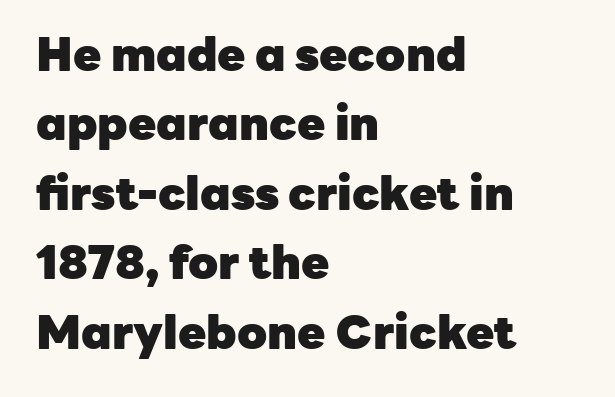
{"serif": "no", "italic": "no", "bold": "yes", "weight": "heavy", "width": "normal", "stroke_contrast": "low", "x_height": "medium", "monospaced": "no", "underline": "no", "align": "left", "line_spacing": "normal", "line_spacing_ratio": 1.51, "letter_spacing": "normal", "letter_spacing_em": 0.0, "glyph_px": 46}
